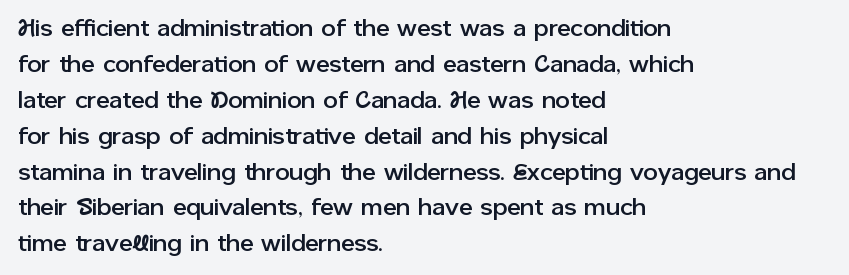
The image shows 23 px text type, upright; set left-aligned, normal line spacing (1.56x), normal letter spacing, not underlined.
